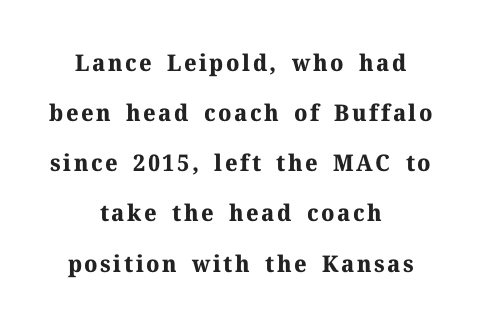
Q: Is the text bold? A: Yes.
Q: Is the text italic (slanted)? A: No, it is upright.
Q: Is the text underlined? A: No.
Q: How is the paragraph aligned? A: Centered.
Q: Is the spacing between lines tight, normal or loose? A: Loose.
